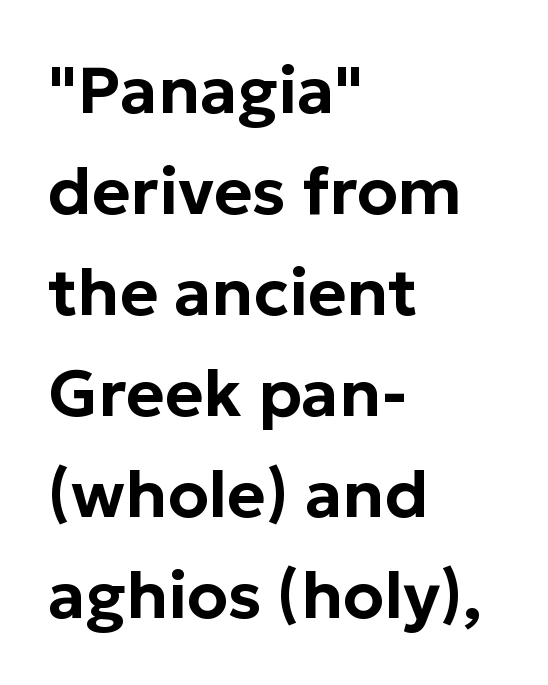
Q: Is the text italic (slanted)? A: No, it is upright.
Q: Is the typeface a serif or a sans-serif typeface? A: Sans-serif.
Q: Is the text underlined? A: No.
Q: How is the paragraph aligned? A: Left-aligned.
Q: Is the spacing between letters normal or unusually wide? A: Normal.
Q: Is the spacing between lines tight, normal or loose? A: Normal.
Q: Width (condensed, normal, or wide)? A: Normal.
Q: Stroke contrast? A: Low.
Q: x-height? A: Medium.
Q: Monospaced? A: No.
